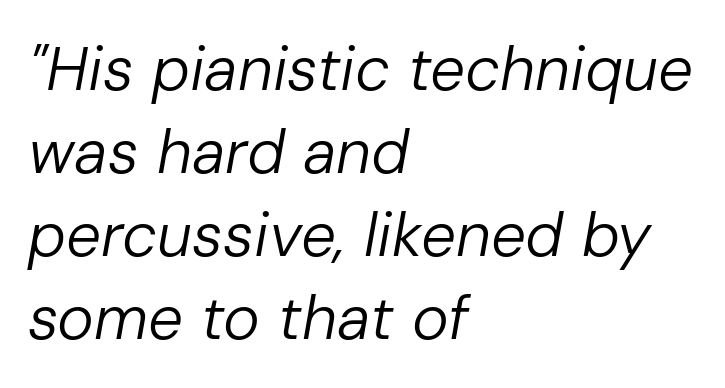
The image shows 62 px regular-weight type, italic (leaning right); set left-aligned, normal line spacing (1.34x), normal letter spacing, not underlined; low stroke contrast and a medium x-height.
